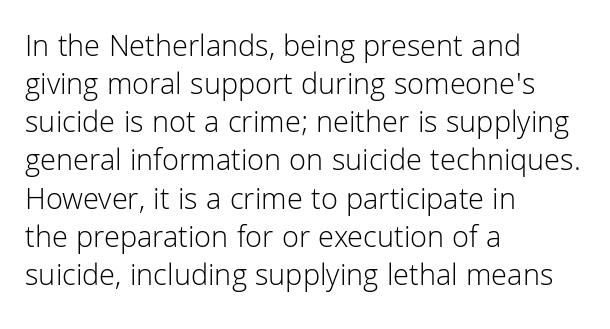
The image shows 31 px light sans-serif type, upright; set left-aligned, line spacing 1.23x, normal letter spacing, not underlined; low stroke contrast and a medium x-height.
